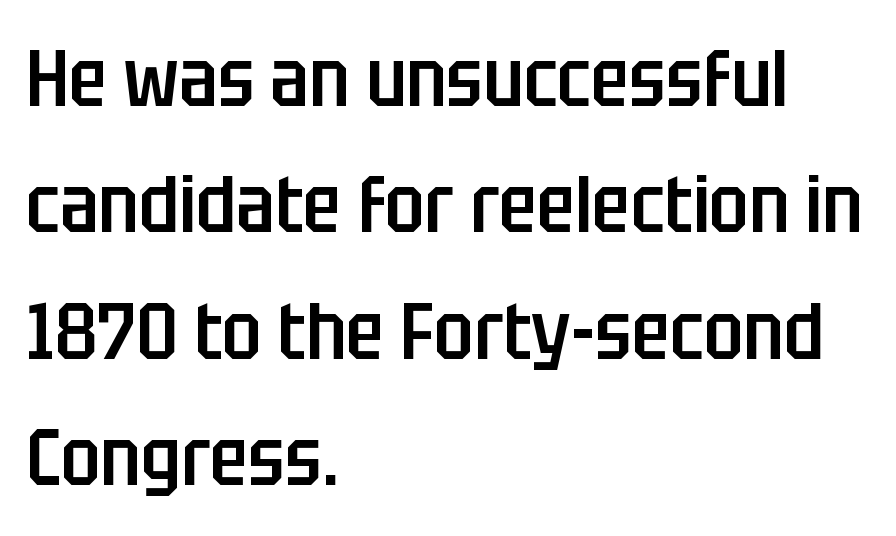
The image shows 80 px semibold, condensed sans-serif type, upright; set left-aligned, normal line spacing (1.58x), normal letter spacing, not underlined; low stroke contrast and a large x-height.
